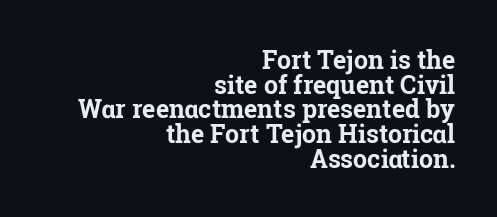
The specimen omits any rule beneath the text block's lines. Casual observation: everything's shoved over to the right. Glyph-to-glyph distance matches everyday printed text. The lettering holds an erect, upright posture throughout. Notice how descenders almost collide with the ascenders below — that's tight leading.
